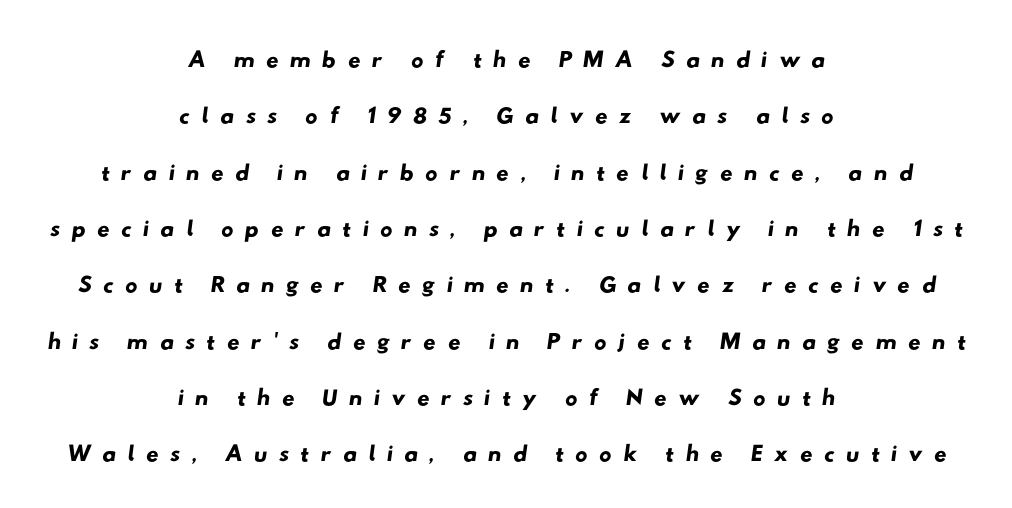
Each word looks stretched out because of the extra space between its letters. This is sans-serif lettering, the kind often seen on screens and signage. Each line is balanced around a shared central axis. A typesetter would call this proportional, since set widths differ per character.
